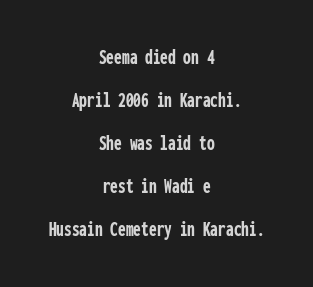
{"italic": "no", "bold": "yes", "underline": "no", "align": "center", "line_spacing": "loose", "line_spacing_ratio": 1.96, "letter_spacing": "normal", "letter_spacing_em": 0.0, "glyph_px": 22}
